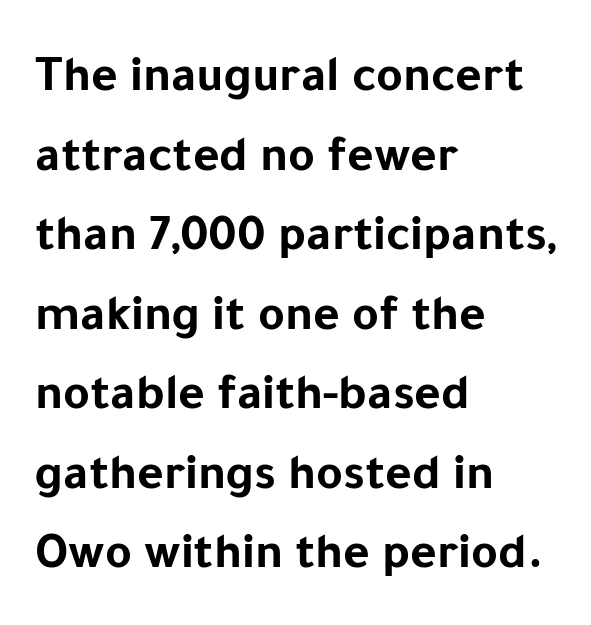
Q: Is the text bold? A: Yes.
Q: Is the text italic (slanted)? A: No, it is upright.
Q: Is the typeface a serif or a sans-serif typeface? A: Sans-serif.
Q: Is the text underlined? A: No.
Q: How is the paragraph aligned? A: Left-aligned.
Q: Is the spacing between letters normal or unusually wide? A: Normal.
Q: Is the spacing between lines tight, normal or loose? A: Normal.
Q: Width (condensed, normal, or wide)? A: Normal.
Q: Stroke contrast? A: Low.
Q: x-height? A: Medium.
Q: Monospaced? A: No.
